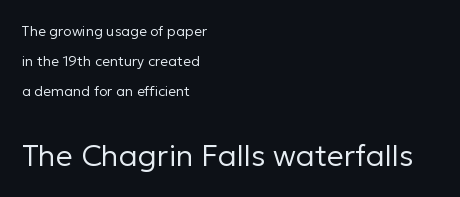
If you drew a line through each stem, it would be perfectly vertical. The weight tops out at a normal text grade. Line beginnings align vertically; line endings do not. Caption: upper text group reduced, lower text group enlarged. In terms of leading, this rendering errs on the spacious side. Think of a printed novel: that variable character pitch is what you see here.
